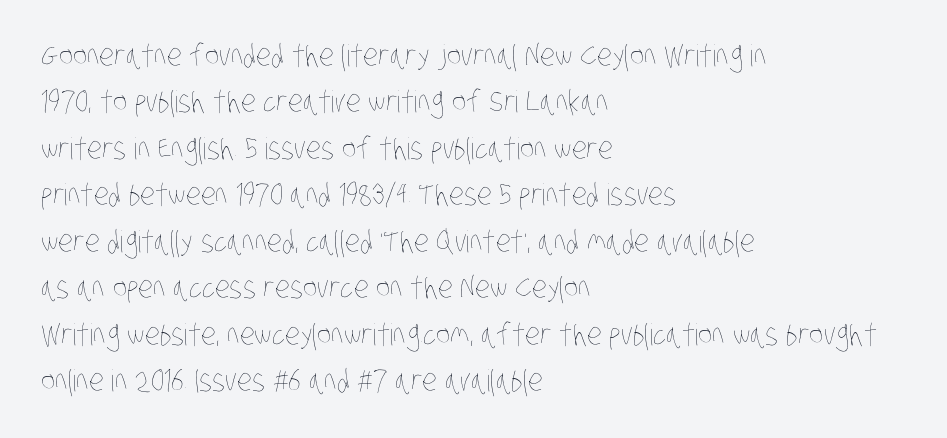
{"bold": "no", "weight": "thin", "width": "condensed", "stroke_contrast": "low", "x_height": "large", "monospaced": "no", "underline": "no", "align": "left", "line_spacing": "normal", "line_spacing_ratio": 1.55, "letter_spacing": "normal", "letter_spacing_em": 0.0, "glyph_px": 30}
